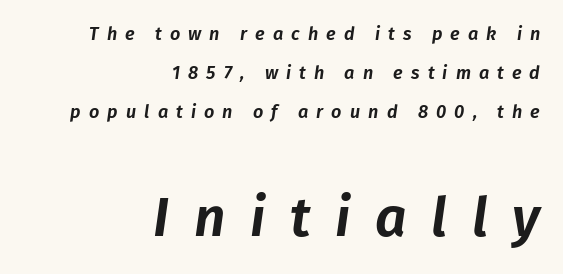
Caption: upper text group reduced, lower text group enlarged. One glance says open: line gaps are wider than usual. Display-style spreading of the glyphs; the letterfit is very open. Compared with a flush-left layout, this one pins lines to the opposite, right side. The passage shown is typed in a proportional face where columns would drift.
